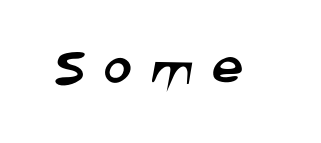
{"serif": "no", "width": "normal", "stroke_contrast": "low", "x_height": "large", "monospaced": "no", "underline": "no", "letter_spacing": "wide", "letter_spacing_em": 0.45, "glyph_px": 36}
